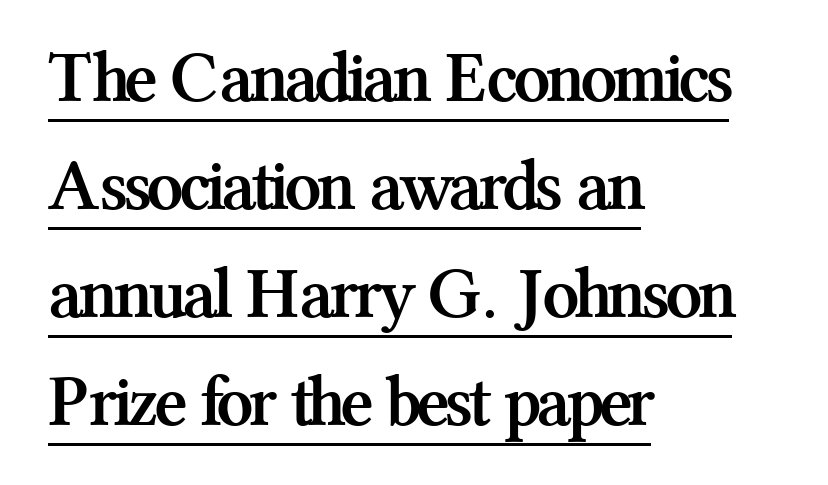
{"serif": "yes", "italic": "no", "bold": "yes", "weight": "semibold", "width": "normal", "stroke_contrast": "medium", "x_height": "medium", "monospaced": "no", "underline": "yes", "align": "left", "line_spacing": "normal", "line_spacing_ratio": 1.48, "letter_spacing": "normal", "letter_spacing_em": 0.0, "glyph_px": 73}
